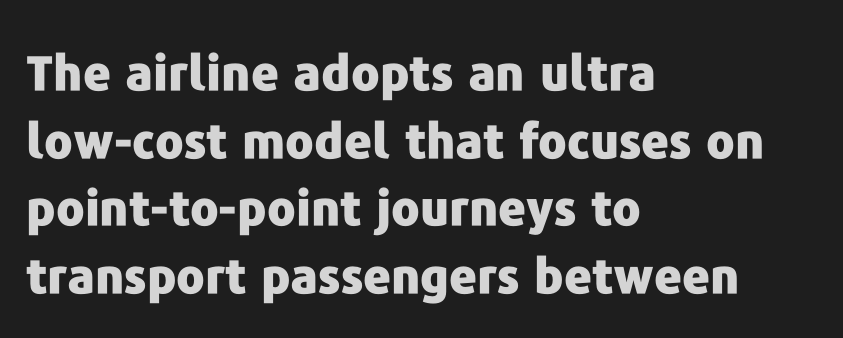
The image shows 48 px heavy sans-serif type, upright; set left-aligned, normal line spacing (1.41x), normal letter spacing, not underlined; low stroke contrast and a medium x-height.
